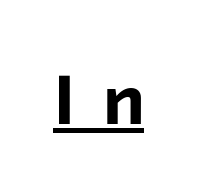
The image shows 70 px bold sans-serif type; set unusually wide letter spacing (+0.41 em), underlined; low stroke contrast and a medium x-height.
